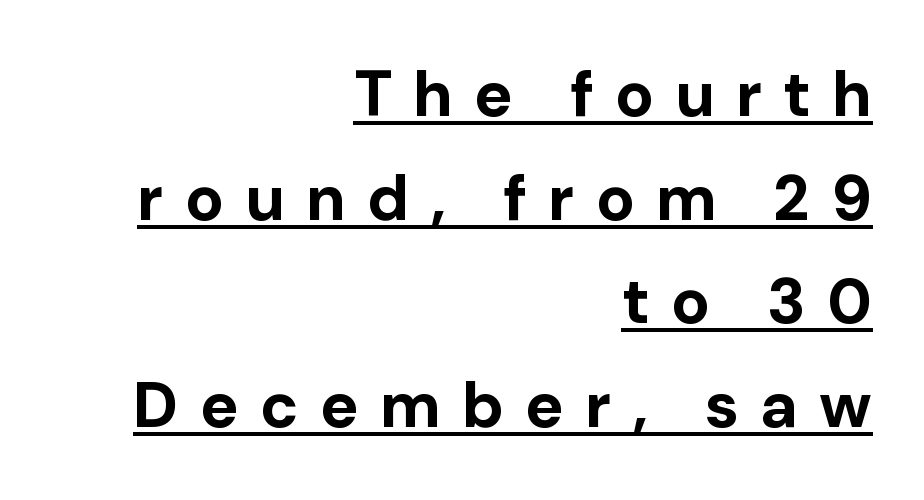
Q: Is the text bold? A: Yes.
Q: Is the text italic (slanted)? A: No, it is upright.
Q: Is the typeface a serif or a sans-serif typeface? A: Sans-serif.
Q: Is the text underlined? A: Yes.
Q: How is the paragraph aligned? A: Right-aligned.
Q: Is the spacing between letters normal or unusually wide? A: Unusually wide.
Q: Is the spacing between lines tight, normal or loose? A: Normal.
Q: Width (condensed, normal, or wide)? A: Normal.
Q: Stroke contrast? A: Low.
Q: x-height? A: Medium.
Q: Monospaced? A: No.
